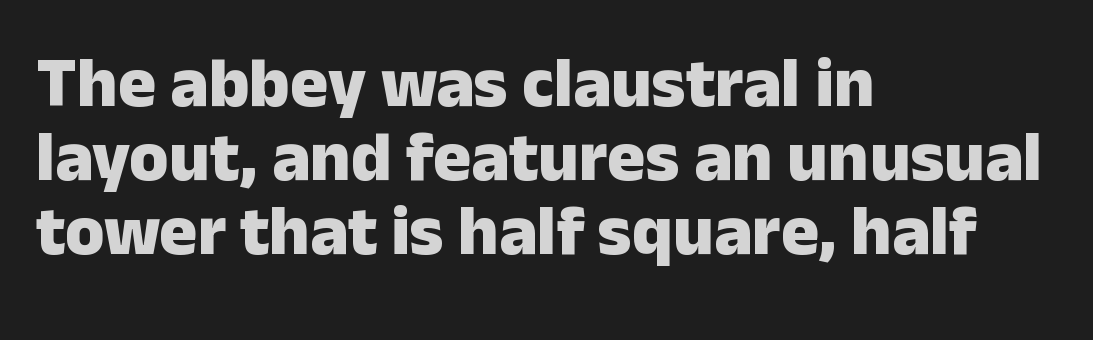
Q: Is the text bold? A: Yes.
Q: Is the text italic (slanted)? A: No, it is upright.
Q: Is the typeface a serif or a sans-serif typeface? A: Sans-serif.
Q: Is the text underlined? A: No.
Q: How is the paragraph aligned? A: Left-aligned.
Q: Is the spacing between letters normal or unusually wide? A: Normal.
Q: Is the spacing between lines tight, normal or loose? A: Tight.
Q: Width (condensed, normal, or wide)? A: Normal.
Q: Stroke contrast? A: Low.
Q: x-height? A: Medium.
Q: Monospaced? A: No.
